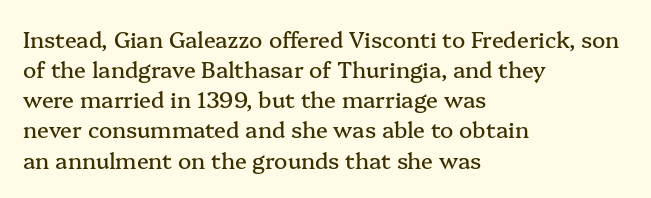
{"italic": "no", "underline": "no", "align": "left", "line_spacing": "normal", "line_spacing_ratio": 1.37, "letter_spacing": "normal", "letter_spacing_em": 0.0, "glyph_px": 22}
